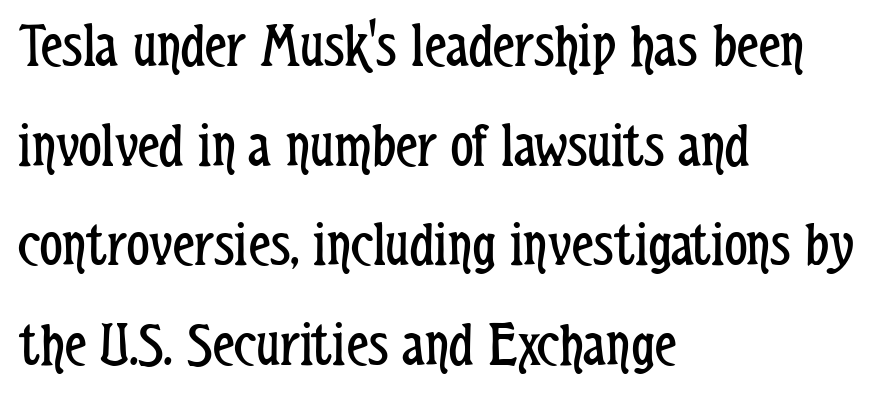
The image shows 63 px regular-weight, condensed sans-serif type, upright; set left-aligned, normal line spacing (1.58x), normal letter spacing, not underlined; low stroke contrast and a medium x-height.
